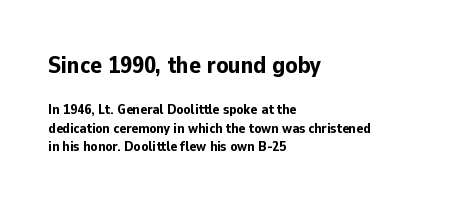
Q: Is the text bold? A: Yes.
Q: Is the text italic (slanted)? A: No, it is upright.
Q: Is the text underlined? A: No.
Q: How is the paragraph aligned? A: Left-aligned.
Q: Is the spacing between letters normal or unusually wide? A: Normal.
Q: Is the spacing between lines tight, normal or loose? A: Normal.
Q: Which block of text is set in a larger size, the first (top) or the second (bottom)? A: The first (top) one.
